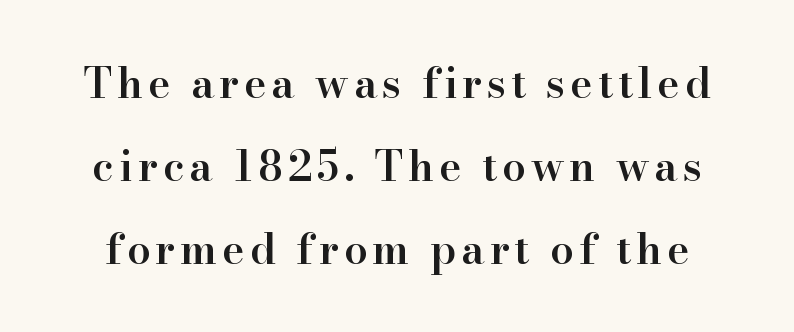
The letters stand straight up with perfectly vertical stems. Letters rest on an invisible, unmarked baseline. Bold? Not quite — semibold, heavier than regular but stopping short. Is this a sans? No — the strokes have serifs. Interline gaps are noticeably wide in this sample.
